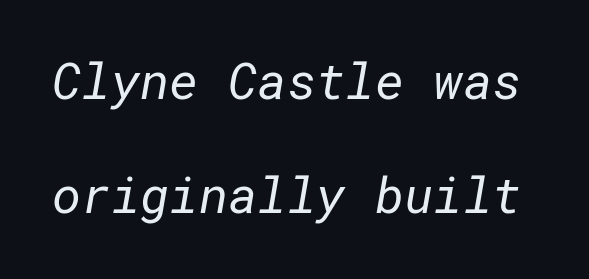
{"serif": "no", "bold": "no", "weight": "regular", "width": "normal", "stroke_contrast": "low", "x_height": "medium", "underline": "no", "line_spacing": "loose", "line_spacing_ratio": 2.29, "letter_spacing": "normal", "letter_spacing_em": 0.0, "glyph_px": 50}
